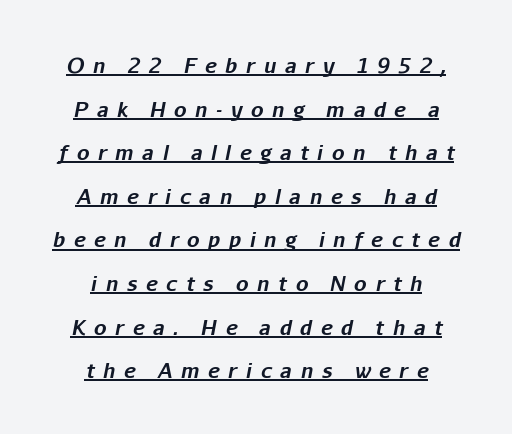
The image shows 20 px bold type, italic (leaning right); set centered, loose line spacing (2.18x), unusually wide letter spacing (+0.43 em), underlined.
